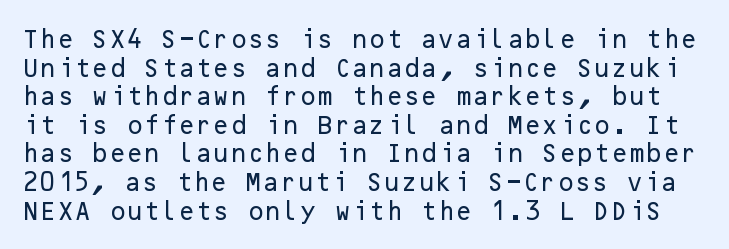
{"italic": "no", "underline": "no", "line_spacing": "normal", "line_spacing_ratio": 1.43, "letter_spacing": "normal", "letter_spacing_em": 0.0, "glyph_px": 20}
